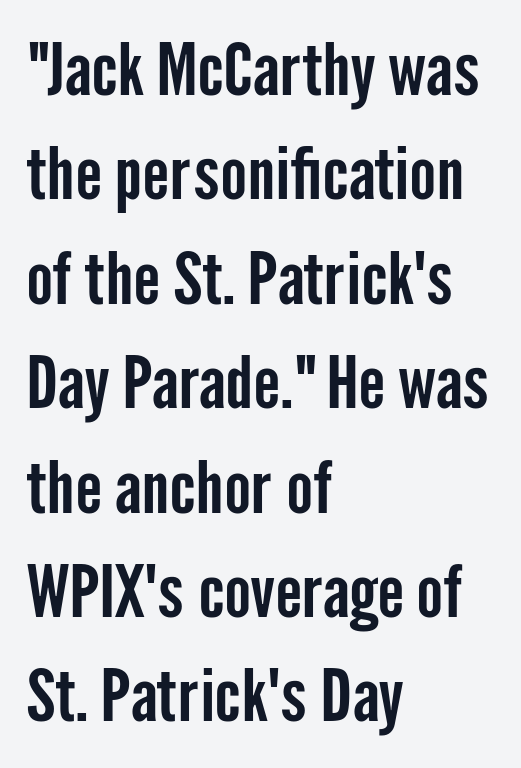
Regarding leading, the lines here are spaced in the standard way. A typesetter would call this zero additional tracking. This sample uses a sans-serif face. Vertical strokes here are truly vertical.
